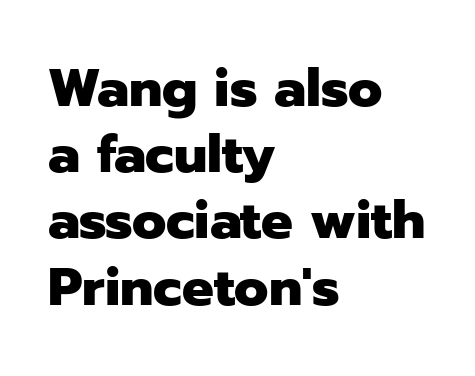
Q: Is the text bold? A: Yes.
Q: Is the text italic (slanted)? A: No, it is upright.
Q: Is the typeface a serif or a sans-serif typeface? A: Sans-serif.
Q: Is the text underlined? A: No.
Q: How is the paragraph aligned? A: Left-aligned.
Q: Is the spacing between letters normal or unusually wide? A: Normal.
Q: Is the spacing between lines tight, normal or loose? A: Normal.
Q: Width (condensed, normal, or wide)? A: Normal.
Q: Stroke contrast? A: Low.
Q: x-height? A: Medium.
Q: Monospaced? A: No.
